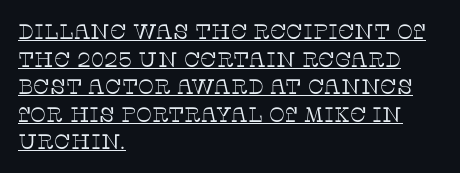
{"italic": "no", "bold": "no", "underline": "yes", "align": "left", "line_spacing": "normal", "line_spacing_ratio": 1.31, "letter_spacing": "normal", "letter_spacing_em": 0.0, "glyph_px": 21}
